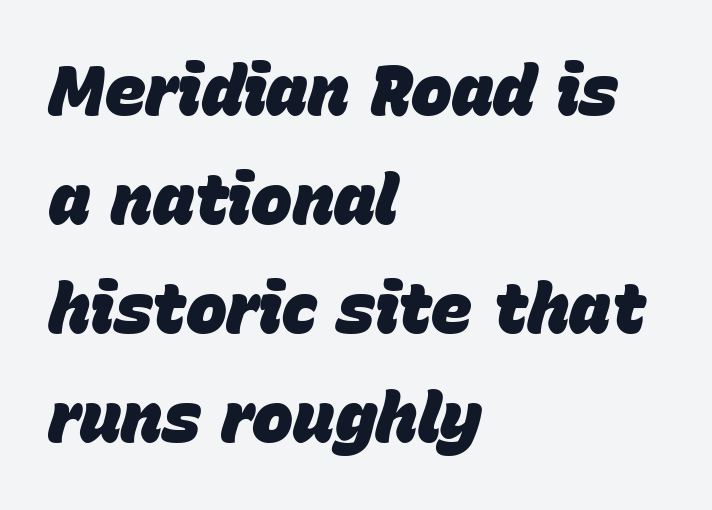
Notice how the passage keeps a crisp vertical edge on the left only. On the weight axis this lands at bold, roughly 700. Varying glyph widths throughout — classic text-font behaviour. The glyphs are unaccompanied by any horizontal stroke below them. Regular leading.
